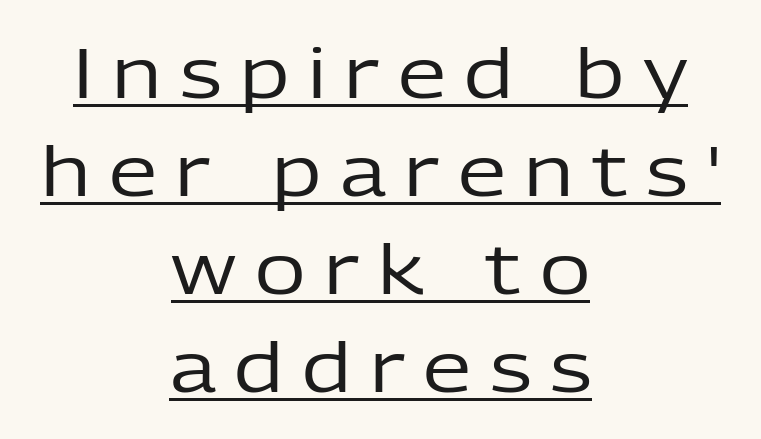
Q: Is the text bold? A: No.
Q: Is the text italic (slanted)? A: No, it is upright.
Q: Is the typeface a serif or a sans-serif typeface? A: Sans-serif.
Q: Is the text underlined? A: Yes.
Q: How is the paragraph aligned? A: Centered.
Q: Is the spacing between letters normal or unusually wide? A: Unusually wide.
Q: Is the spacing between lines tight, normal or loose? A: Normal.
Q: Width (condensed, normal, or wide)? A: Normal.
Q: Stroke contrast? A: Low.
Q: x-height? A: Medium.
Q: Monospaced? A: No.
